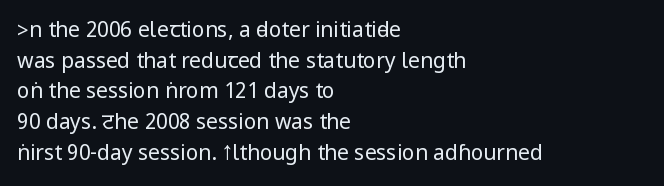
{"italic": "no", "bold": "no", "underline": "no", "align": "left", "line_spacing": "normal", "line_spacing_ratio": 1.46, "letter_spacing": "normal", "letter_spacing_em": 0.0, "glyph_px": 21}
